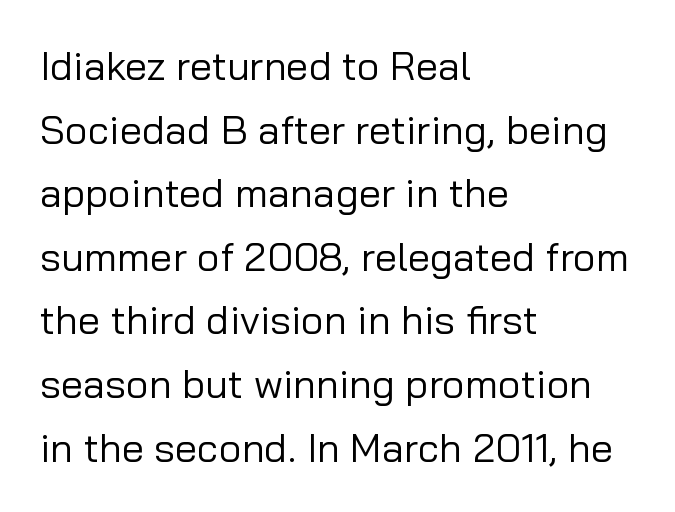
{"serif": "no", "italic": "no", "bold": "no", "weight": "regular", "width": "normal", "stroke_contrast": "low", "x_height": "medium", "monospaced": "no", "underline": "no", "align": "left", "line_spacing": "normal", "line_spacing_ratio": 1.59, "letter_spacing": "normal", "letter_spacing_em": 0.0, "glyph_px": 40}
